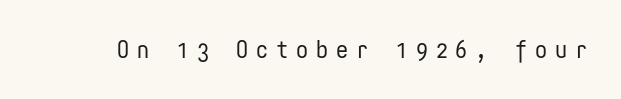
{"italic": "no", "bold": "no", "underline": "no", "letter_spacing": "wide", "letter_spacing_em": 0.33, "glyph_px": 24}
